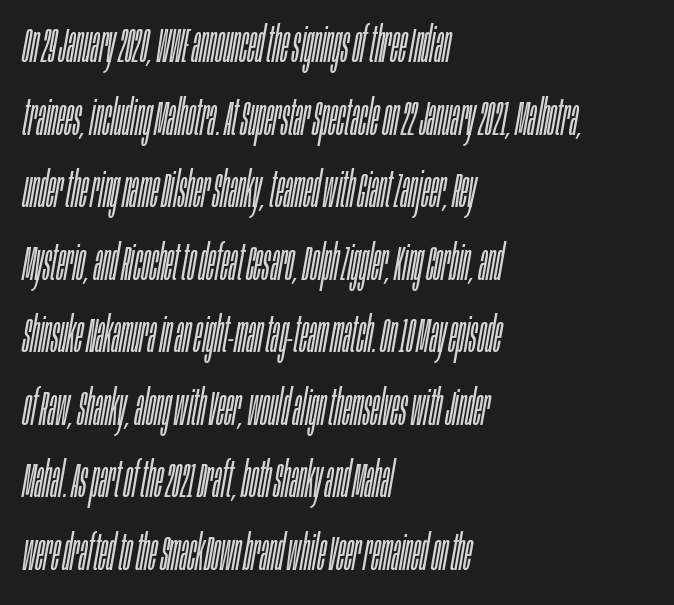
How are the letters spaced? Ordinarily, with no added tracking. The font's italic variant was chosen for this text. Each new line begins a customary step beneath the previous one. No letter is thick-stroked: the sample isn't bold. The passage is arranged the way most books set body copy — flush left.
